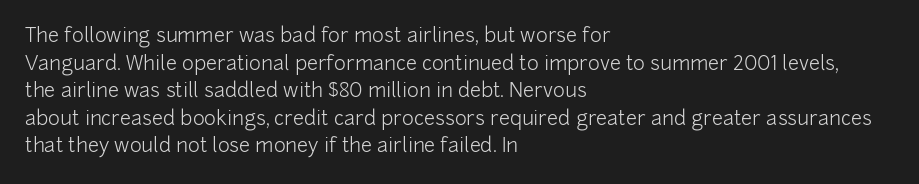
This rendering leaves character spacing at its baseline value. These lines stack with their left ends in a neat column. Reading down the column, the eye jumps a familiar distance to each next line. Stroke mass is kept to a normal reading level or below. Unlike italic type, these characters show no tilt at all. No word sits above an underline.
